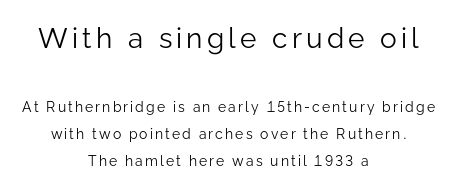
Rule under the text: the space is simply empty. The type family on display is of the sans-serif kind. Type size steps down from the first block to the second. Is this a heavy cut? Hardly; it is regular or lighter.
